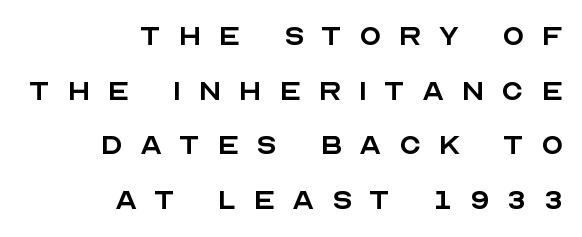
The image shows 36 px regular-weight sans-serif type, upright; set right-aligned, normal line spacing (1.52x), unusually wide letter spacing (+0.47 em), not underlined; a large x-height.
